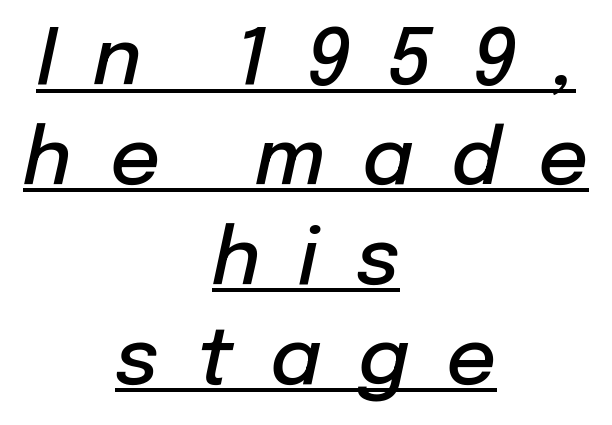
Spacing between characters has been opened up far beyond the box default. The setting favours the middle, as headings and verse often do. You can see a thin bar hugging the bottom of the glyphs. Does the leading feel generous? No, just average. Stems and bowls a touch heavier than normal — semibold.
